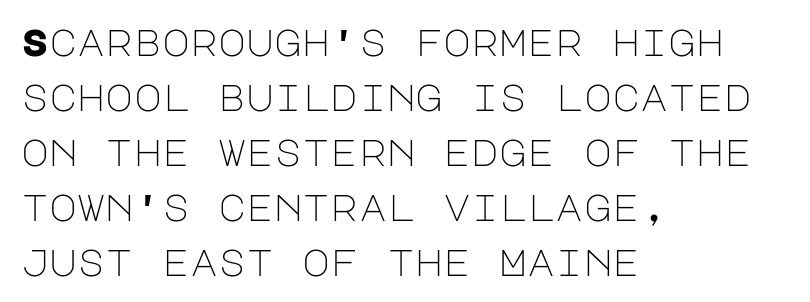
{"serif": "no", "italic": "no", "bold": "no", "weight": "light", "width": "normal", "stroke_contrast": "low", "x_height": "large", "underline": "no", "align": "left", "line_spacing": "normal", "line_spacing_ratio": 1.45, "letter_spacing": "normal", "letter_spacing_em": 0.0, "glyph_px": 38}
